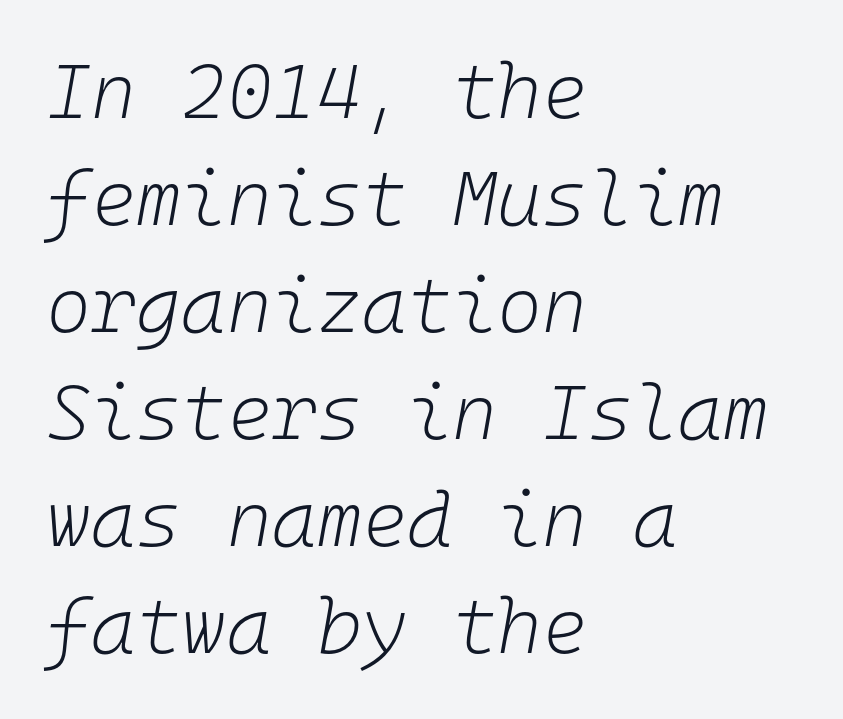
This rendering uses left alignment, leaving the right contour irregular. The rendering keeps characters at their native spacing. The passage shown is typed in a monospace face where columns stay perfectly aligned. Rows of type keep a routine distance in the vertical direction. Stroke mass is kept to a normal reading level or below.
